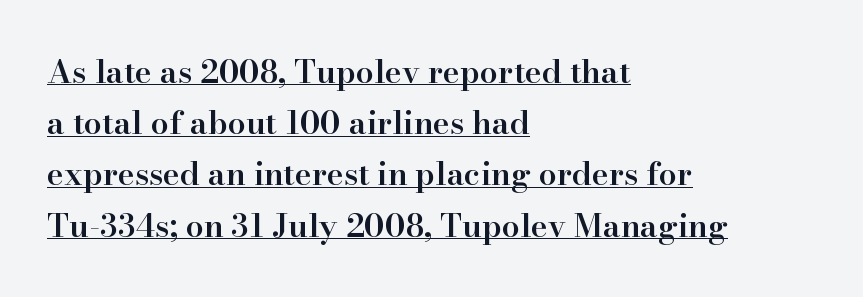
Classification — serif. Typographic density is moderately raised because the face is semibold. The sample's only ornament is a line tracing under the words. Leftover space on each line is placed entirely after the last word. A typesetter would mark this as roman, not italic.
